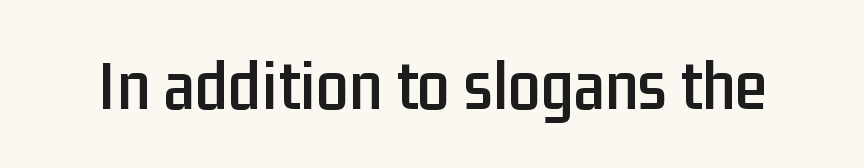
Q: Is the text italic (slanted)? A: No, it is upright.
Q: Is the typeface a serif or a sans-serif typeface? A: Sans-serif.
Q: Is the text underlined? A: No.
Q: Is the spacing between letters normal or unusually wide? A: Normal.
Q: Width (condensed, normal, or wide)? A: Condensed.
Q: Stroke contrast? A: Low.
Q: x-height? A: Medium.
Q: Monospaced? A: No.
